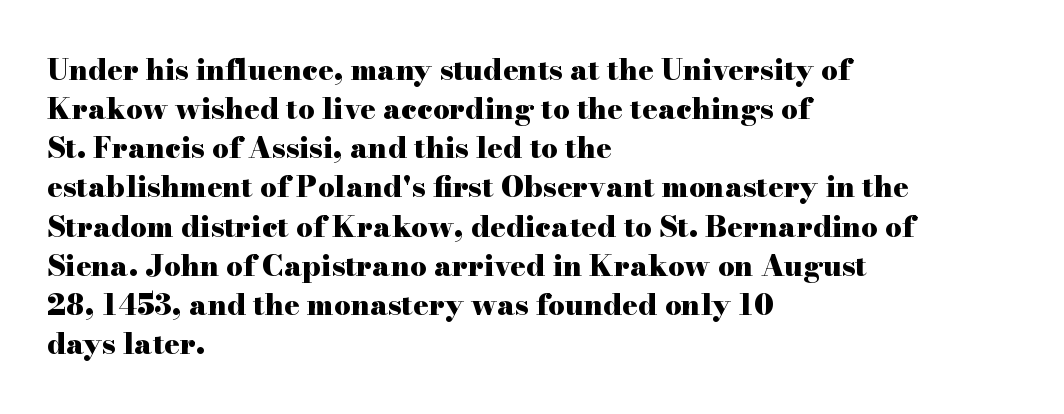
The image shows 29 px heavy, wide serif type, upright; set left-aligned, normal line spacing (1.35x), normal letter spacing, not underlined; high stroke contrast and a small x-height.
